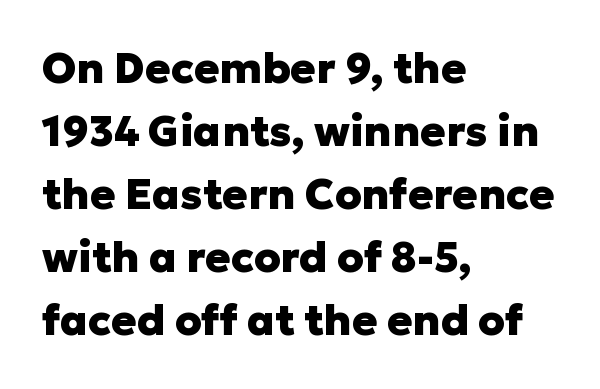
The specimen reads as upright at a glance. In terms of letterform style, serifs are entirely absent. The space between consecutive lines is moderate. In CSS terms this would be text-align: left. Has an underline been added? It has not.
